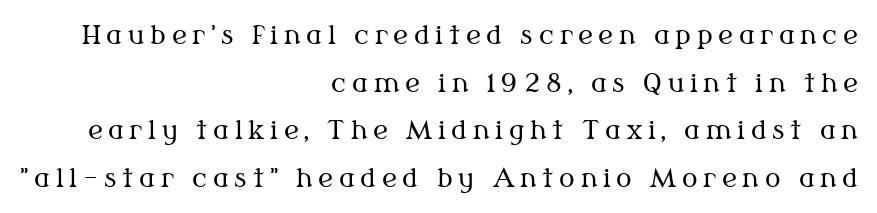
The image shows 26 px text type, upright; set right-aligned, line spacing 1.83x, unusually wide letter spacing (+0.22 em), not underlined.
